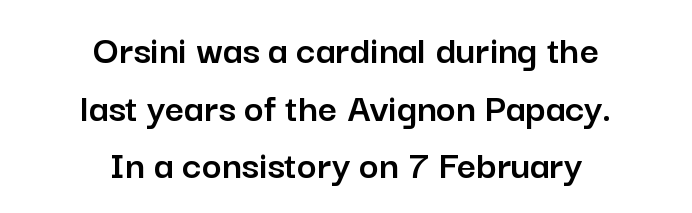
{"serif": "no", "italic": "no", "width": "normal", "stroke_contrast": "low", "x_height": "medium", "monospaced": "no", "underline": "no", "align": "center", "line_spacing": "normal", "line_spacing_ratio": 1.37, "letter_spacing": "normal", "letter_spacing_em": 0.0, "glyph_px": 42}
